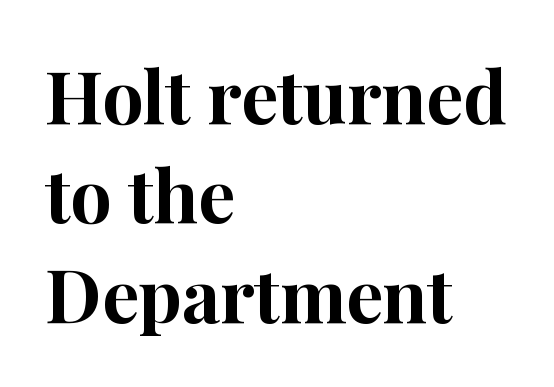
The image shows 73 px bold serif type, upright; set left-aligned, normal line spacing (1.36x), normal letter spacing, not underlined; high stroke contrast and a medium x-height.
